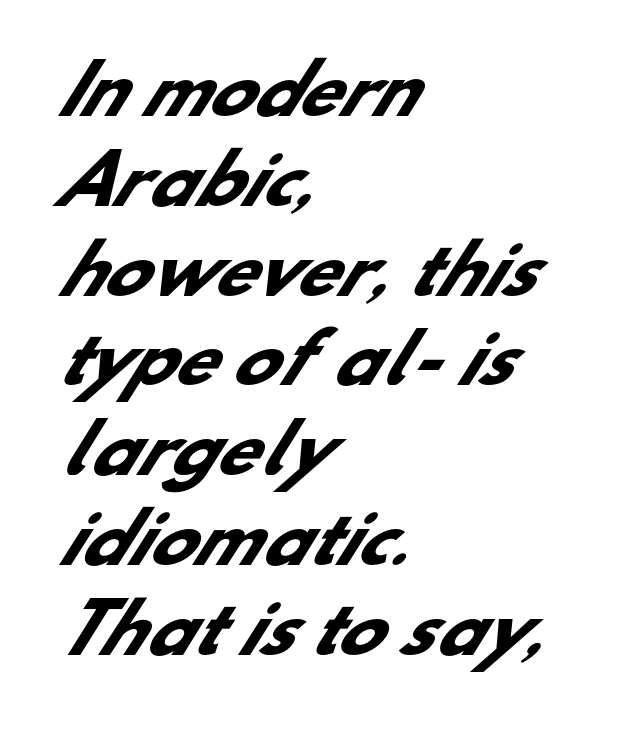
A typesetter would call this proportional, since set widths differ per character. All the whitespace from short lines collects on the right. The font family rendered here belongs to the sans-serif group. Compared with typical body copy, the letter spacing here is the same.
